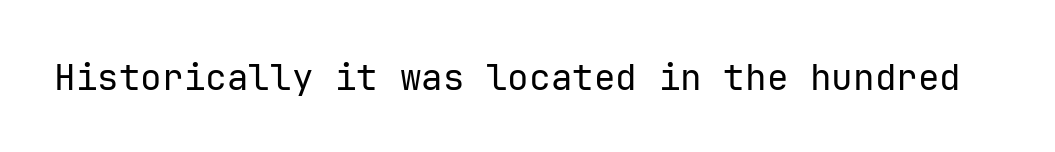
The image shows 36 px regular-weight sans-serif type, upright, monospaced; set normal letter spacing, not underlined; low stroke contrast and a medium x-height.
